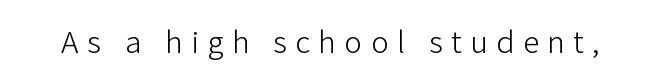
The lettering stays uniformly vertical, giving the passage a roman look. Classification — sans serif. Letters rest on an invisible, unmarked baseline. Tracking value appears strongly positive — letters spread wide.
